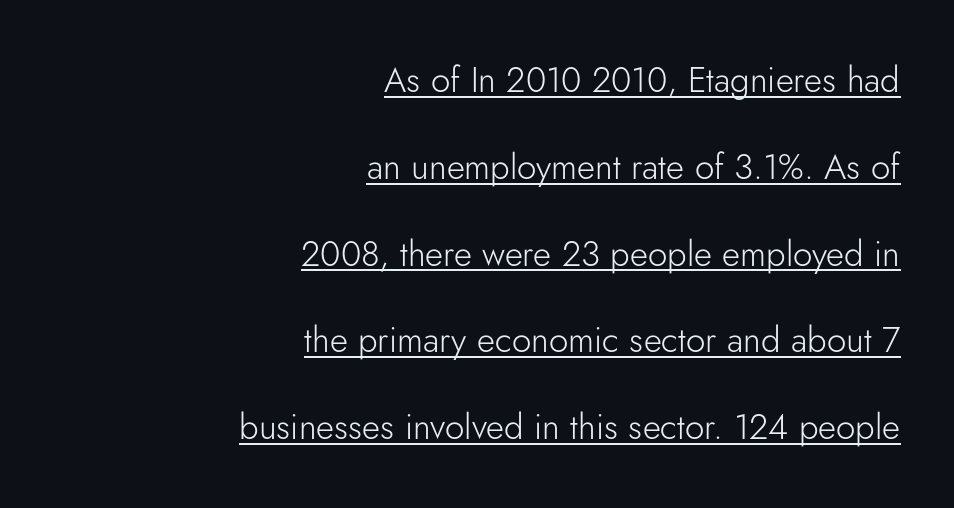
Q: Is the text bold? A: No.
Q: Is the text italic (slanted)? A: No, it is upright.
Q: Is the typeface a serif or a sans-serif typeface? A: Sans-serif.
Q: Is the text underlined? A: Yes.
Q: How is the paragraph aligned? A: Right-aligned.
Q: Is the spacing between letters normal or unusually wide? A: Normal.
Q: Is the spacing between lines tight, normal or loose? A: Loose.
Q: Width (condensed, normal, or wide)? A: Normal.
Q: Stroke contrast? A: Low.
Q: x-height? A: Small.
Q: Monospaced? A: No.
